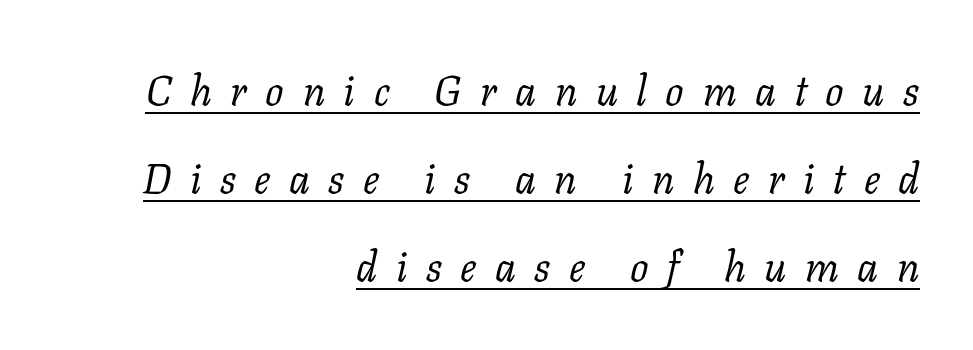
{"serif": "yes", "italic": "yes", "lean": "right", "slant_degrees": 11, "bold": "no", "weight": "regular", "width": "normal", "stroke_contrast": "low", "x_height": "medium", "monospaced": "no", "underline": "yes", "align": "right", "line_spacing": "loose", "line_spacing_ratio": 2.15, "letter_spacing": "wide", "letter_spacing_em": 0.45, "glyph_px": 41}
